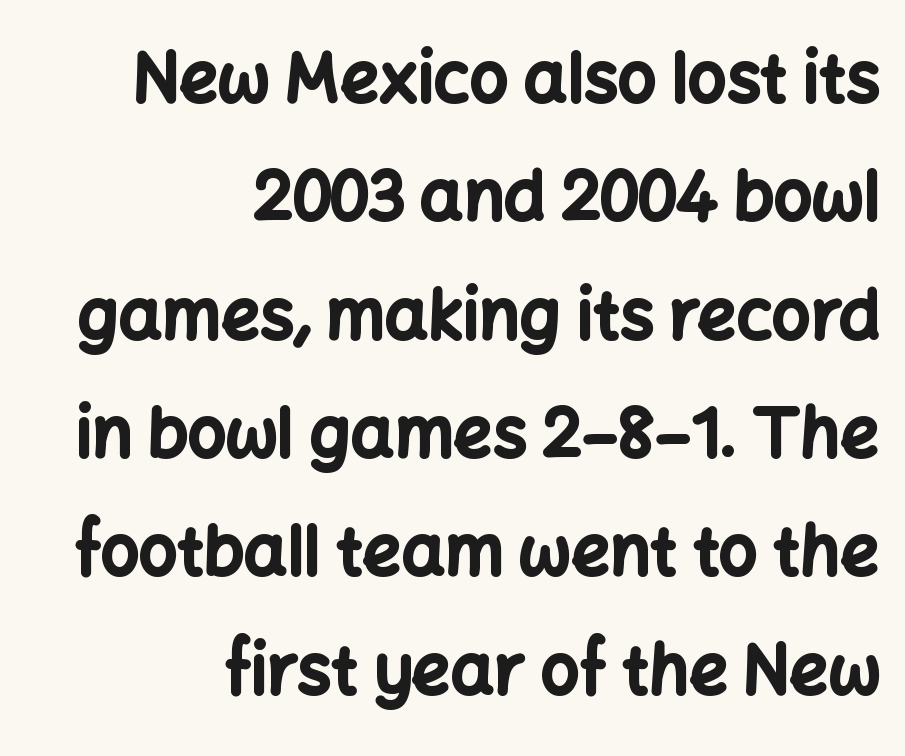
{"serif": "no", "italic": "no", "bold": "yes", "weight": "bold", "width": "normal", "stroke_contrast": "low", "x_height": "medium", "monospaced": "no", "underline": "no", "align": "right", "line_spacing_ratio": 1.74, "letter_spacing": "normal", "letter_spacing_em": 0.0, "glyph_px": 68}
